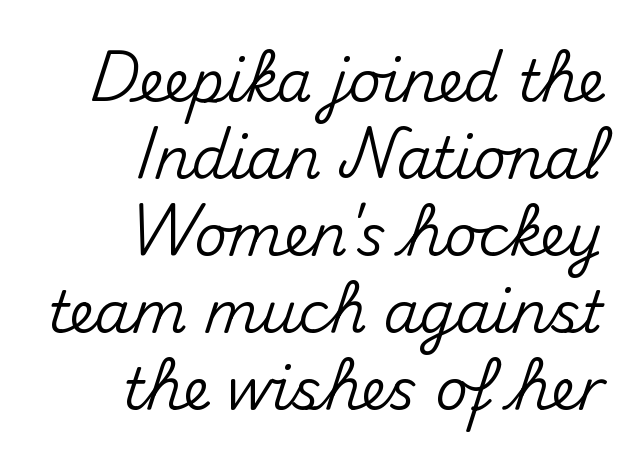
{"serif": "no", "width": "normal", "stroke_contrast": "medium", "x_height": "small", "monospaced": "no", "underline": "no", "align": "right", "line_spacing": "normal", "line_spacing_ratio": 1.35, "letter_spacing": "normal", "letter_spacing_em": 0.0, "glyph_px": 57}
